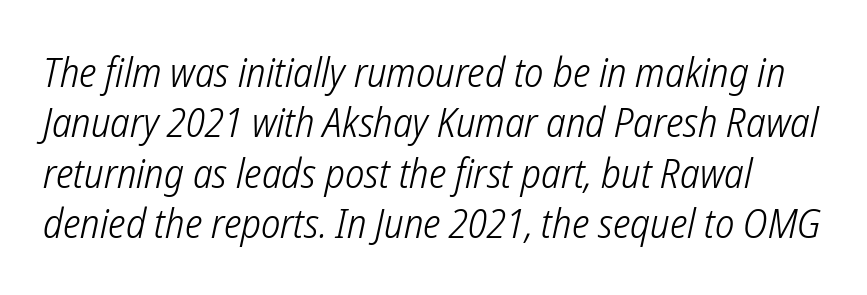
The image shows 41 px light, condensed sans-serif type; set line spacing 1.23x, normal letter spacing, not underlined; low stroke contrast and a medium x-height.
